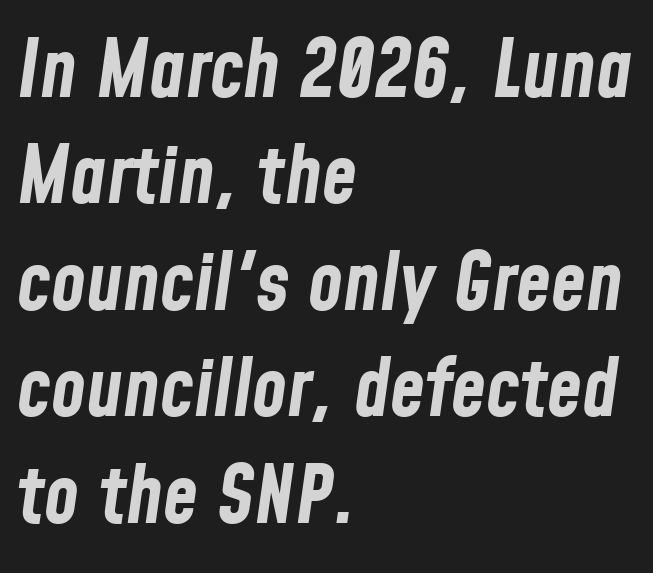
The image shows 80 px bold, condensed type, italic (leaning right); set left-aligned, normal line spacing (1.33x), normal letter spacing, not underlined; low stroke contrast and a medium x-height.
